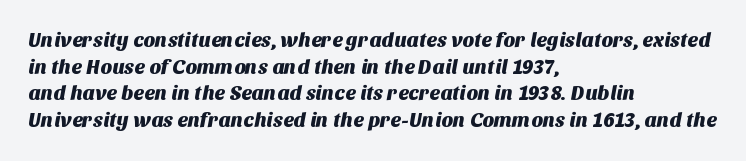
The image shows 20 px text type; set left-aligned, normal line spacing (1.33x), normal letter spacing, not underlined.
